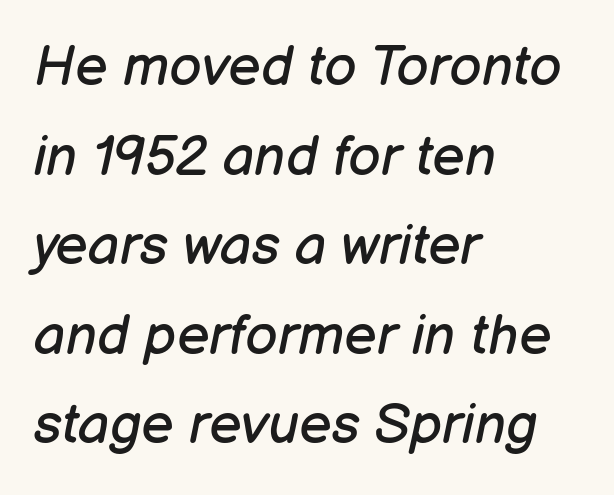
{"italic": "yes", "lean": "right", "slant_degrees": 12, "bold": "no", "weight": "regular", "width": "normal", "stroke_contrast": "low", "x_height": "medium", "monospaced": "no", "underline": "no", "align": "left", "line_spacing": "normal", "line_spacing_ratio": 1.6, "letter_spacing": "normal", "letter_spacing_em": 0.0, "glyph_px": 56}
